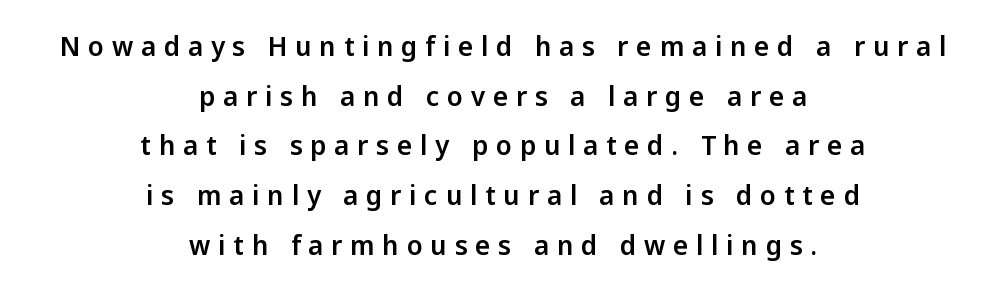
The image shows 26 px text type, upright; set centered, loose line spacing (1.91x), unusually wide letter spacing (+0.3 em), not underlined.
